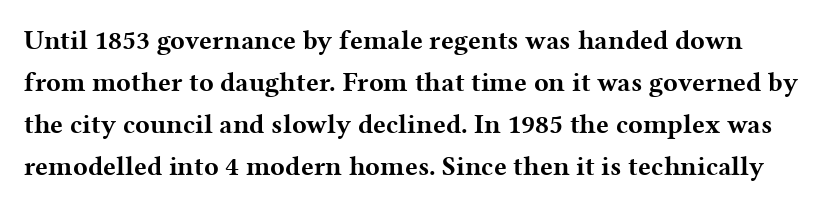
A normal amount of white space separates one row of letters from the next. The space beneath each line is pristine and unruled. Posture: vertical. Look at the tracking — it's just the regular setting, nothing added. The sample has been set heavy, in full bold.
